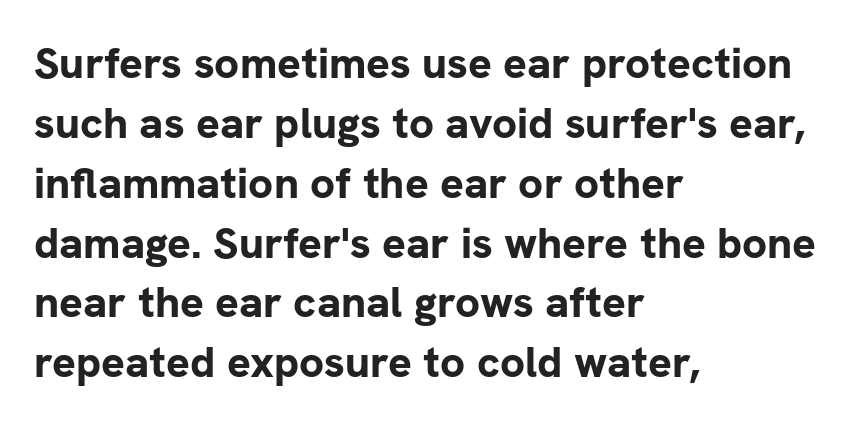
The image shows 44 px bold sans-serif type, upright; set left-aligned, normal line spacing (1.36x), normal letter spacing, not underlined; low stroke contrast and a medium x-height.
